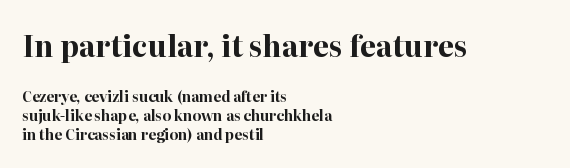
The image shows 29 px bold serif type, upright; set left-aligned, normal line spacing (1.37x), normal letter spacing, not underlined; the first (top) block is 2.07x larger; high stroke contrast and a medium x-height.
